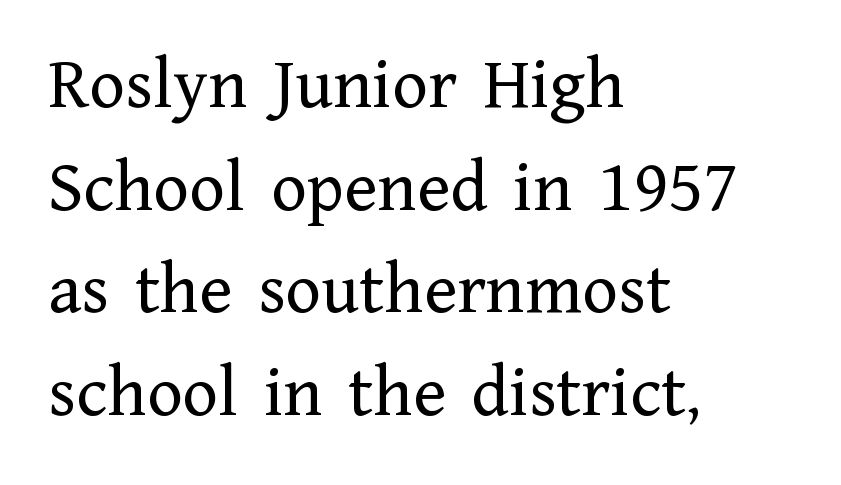
The glyphs are unaccompanied by any horizontal stroke below them. The passage shown is not bold in any degree. The type is set solid horizontally, with unmodified tracking. Looks like regular typesetting: each glyph gets only the width it needs. The lettering stays uniformly vertical, giving the passage a roman look.
